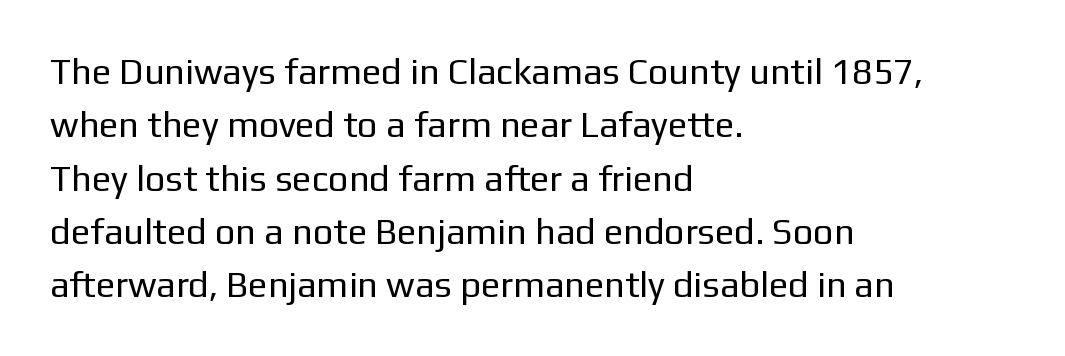
Q: Is the text bold? A: No.
Q: Is the text italic (slanted)? A: No, it is upright.
Q: Is the typeface a serif or a sans-serif typeface? A: Sans-serif.
Q: Is the text underlined? A: No.
Q: How is the paragraph aligned? A: Left-aligned.
Q: Is the spacing between letters normal or unusually wide? A: Normal.
Q: Is the spacing between lines tight, normal or loose? A: Normal.
Q: Width (condensed, normal, or wide)? A: Normal.
Q: Stroke contrast? A: Low.
Q: x-height? A: Medium.
Q: Monospaced? A: No.
